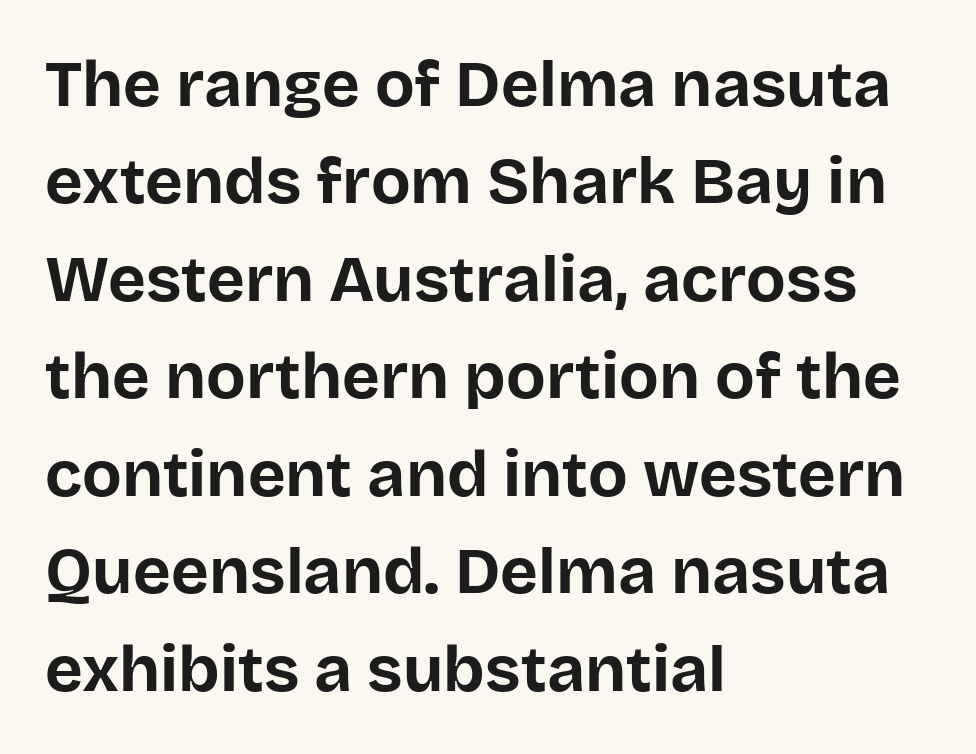
The image shows 65 px bold sans-serif type, upright; set left-aligned, normal line spacing (1.5x), normal letter spacing, not underlined; low stroke contrast and a large x-height.
